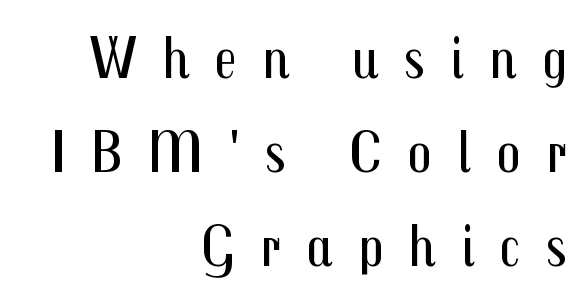
Q: Is the text bold? A: No.
Q: Is the text italic (slanted)? A: No, it is upright.
Q: Is the typeface a serif or a sans-serif typeface? A: Sans-serif.
Q: Is the text underlined? A: No.
Q: How is the paragraph aligned? A: Right-aligned.
Q: Is the spacing between letters normal or unusually wide? A: Unusually wide.
Q: Is the spacing between lines tight, normal or loose? A: Normal.
Q: Width (condensed, normal, or wide)? A: Condensed.
Q: Stroke contrast? A: Medium.
Q: x-height? A: Medium.
Q: Monospaced? A: No.
